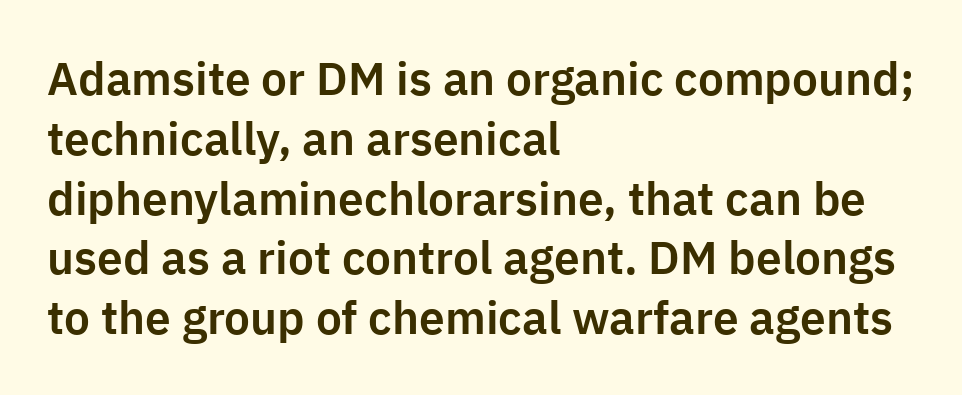
The image shows 46 px sans-serif type, upright; set left-aligned, normal line spacing (1.3x), normal letter spacing, not underlined; low stroke contrast and a medium x-height.
